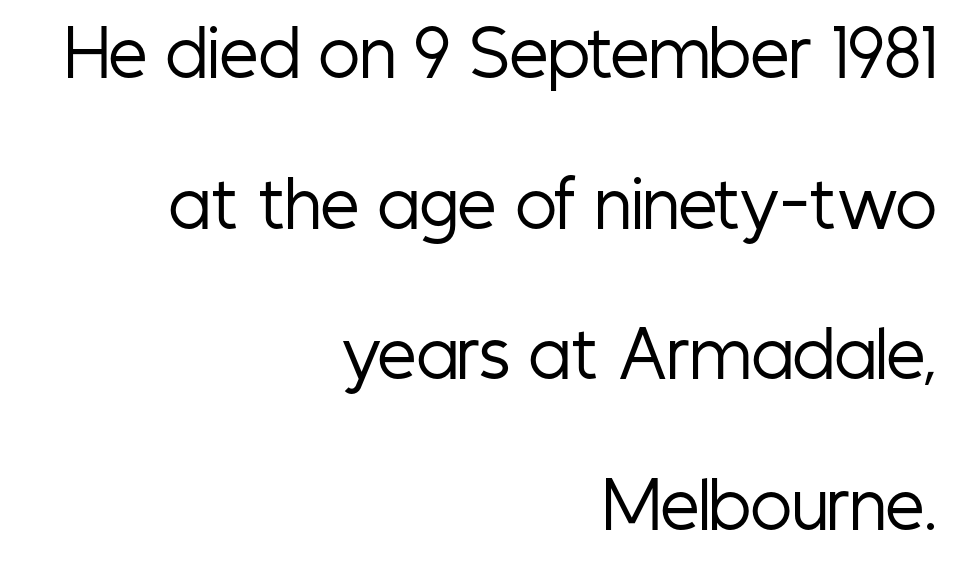
Q: Is the text bold? A: No.
Q: Is the text italic (slanted)? A: No, it is upright.
Q: Is the typeface a serif or a sans-serif typeface? A: Sans-serif.
Q: Is the text underlined? A: No.
Q: How is the paragraph aligned? A: Right-aligned.
Q: Is the spacing between letters normal or unusually wide? A: Normal.
Q: Is the spacing between lines tight, normal or loose? A: Loose.
Q: Width (condensed, normal, or wide)? A: Condensed.
Q: Stroke contrast? A: Low.
Q: x-height? A: Medium.
Q: Monospaced? A: No.
